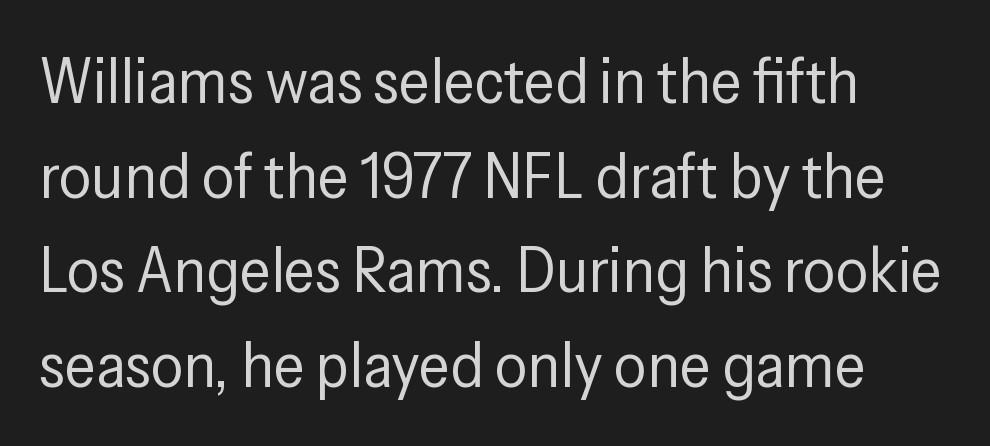
Check under the words: just untouched page. Is the block centered? No — it sits flush against the left margin. Think standard paragraph weight, or any step lighter than that. The letterforms sit shoulder to shoulder at normal distance.
